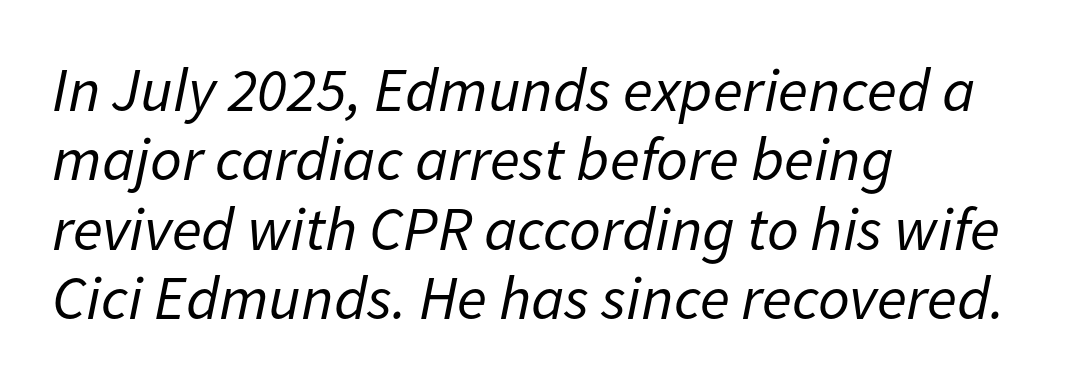
{"italic": "yes", "lean": "right", "slant_degrees": 11, "bold": "no", "weight": "regular", "width": "normal", "stroke_contrast": "low", "x_height": "medium", "monospaced": "no", "underline": "no", "align": "left", "line_spacing": "tight", "line_spacing_ratio": 1.12, "letter_spacing": "normal", "letter_spacing_em": 0.0, "glyph_px": 62}
